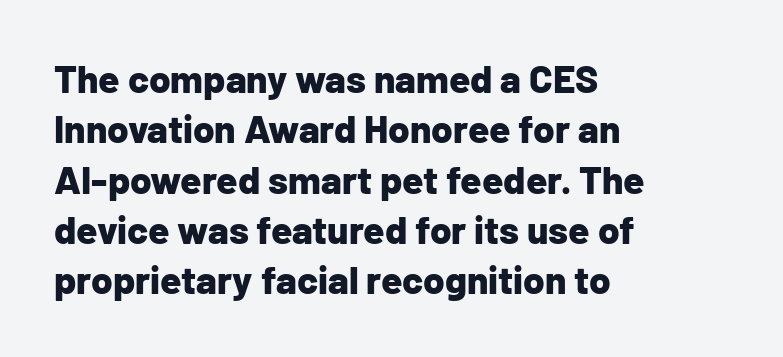
{"serif": "no", "italic": "no", "bold": "yes", "weight": "bold", "width": "normal", "stroke_contrast": "low", "x_height": "medium", "monospaced": "no", "underline": "no", "align": "left", "line_spacing": "normal", "line_spacing_ratio": 1.29, "letter_spacing": "normal", "letter_spacing_em": 0.0, "glyph_px": 39}
